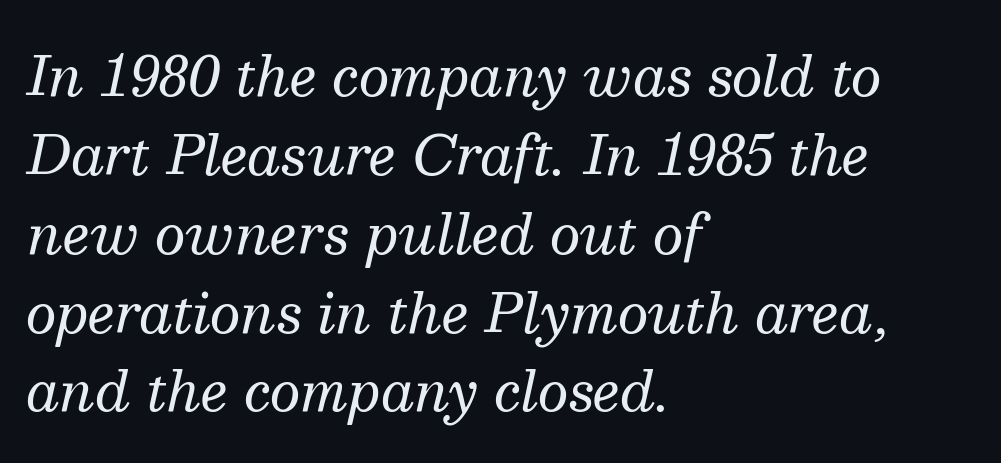
The image shows 54 px regular-weight serif type, italic (leaning right); set left-aligned, normal line spacing (1.46x), normal letter spacing, not underlined; medium stroke contrast and a medium x-height.
